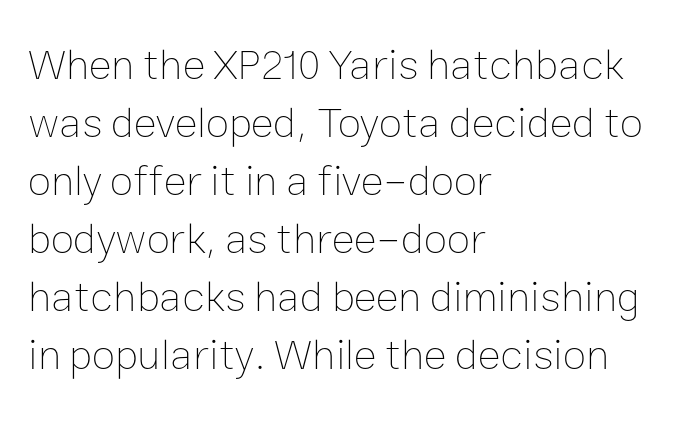
Q: Is the text bold? A: No.
Q: Is the text italic (slanted)? A: No, it is upright.
Q: Is the text underlined? A: No.
Q: How is the paragraph aligned? A: Left-aligned.
Q: Is the spacing between letters normal or unusually wide? A: Normal.
Q: Is the spacing between lines tight, normal or loose? A: Normal.
Q: Width (condensed, normal, or wide)? A: Normal.
Q: Stroke contrast? A: Low.
Q: x-height? A: Medium.
Q: Monospaced? A: No.
